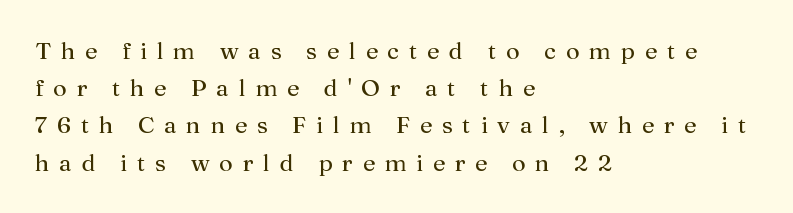
Each stroke keeps to a modest, everyday thickness or less. A student would call this left alignment; a typographer would say flush left, rag right. Tracking here is generous; glyphs stand well apart from one another. The baseline area is clear. A typesetter would mark this as roman, not italic. Whoever set this chose a conventional vertical rhythm.
